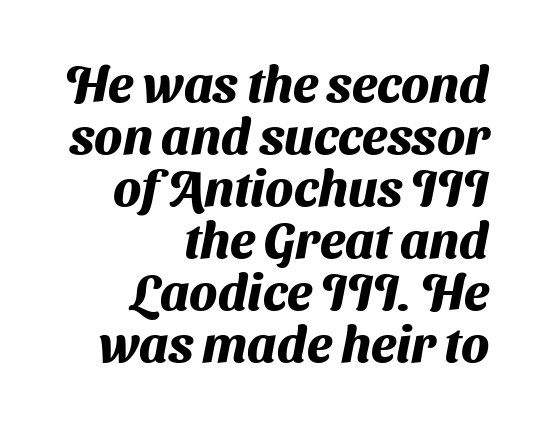
Q: Is the text bold? A: Yes.
Q: Is the typeface a serif or a sans-serif typeface? A: Sans-serif.
Q: Is the text underlined? A: No.
Q: How is the paragraph aligned? A: Right-aligned.
Q: Is the spacing between letters normal or unusually wide? A: Normal.
Q: Is the spacing between lines tight, normal or loose? A: Tight.
Q: Width (condensed, normal, or wide)? A: Normal.
Q: Stroke contrast? A: Medium.
Q: x-height? A: Medium.
Q: Monospaced? A: No.
